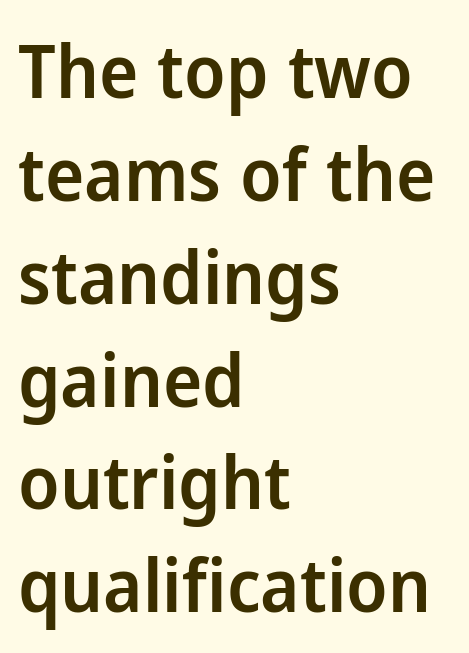
{"serif": "no", "italic": "no", "bold": "semi", "weight": "semibold", "width": "normal", "stroke_contrast": "low", "x_height": "medium", "monospaced": "no", "underline": "no", "align": "left", "line_spacing": "normal", "line_spacing_ratio": 1.39, "letter_spacing": "normal", "letter_spacing_em": 0.0, "glyph_px": 74}
